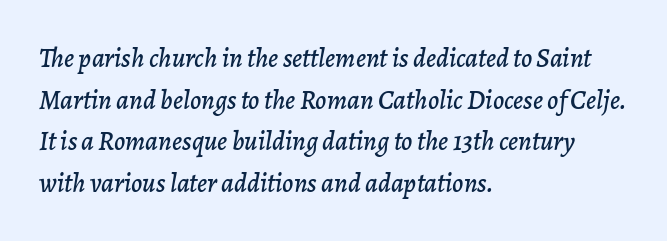
The image shows 27 px text type, italic (leaning right); set left-aligned, normal line spacing (1.54x), normal letter spacing, not underlined.
